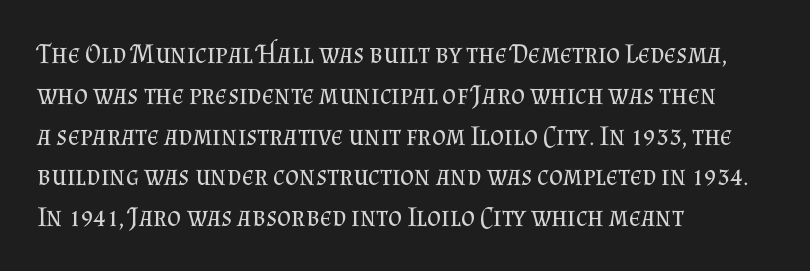
The image shows 27 px text type, upright; set left-aligned, normal line spacing (1.51x), normal letter spacing, not underlined.
